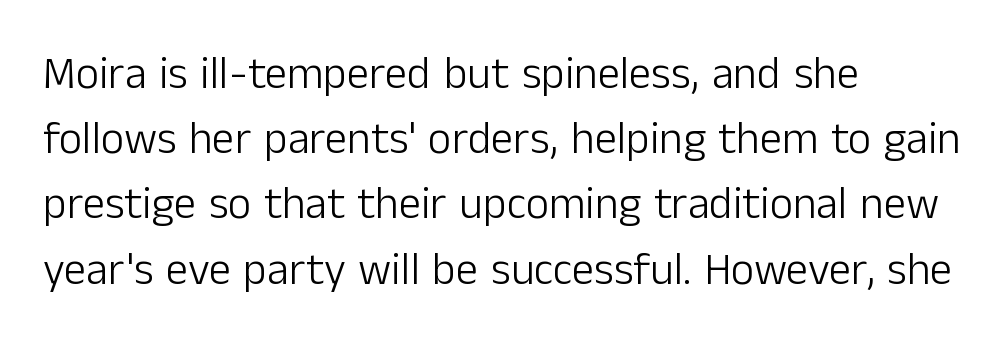
Q: Is the text bold? A: No.
Q: Is the text italic (slanted)? A: No, it is upright.
Q: Is the typeface a serif or a sans-serif typeface? A: Sans-serif.
Q: Is the text underlined? A: No.
Q: How is the paragraph aligned? A: Left-aligned.
Q: Is the spacing between letters normal or unusually wide? A: Normal.
Q: Is the spacing between lines tight, normal or loose? A: Normal.
Q: Width (condensed, normal, or wide)? A: Normal.
Q: Stroke contrast? A: Low.
Q: x-height? A: Medium.
Q: Monospaced? A: No.
